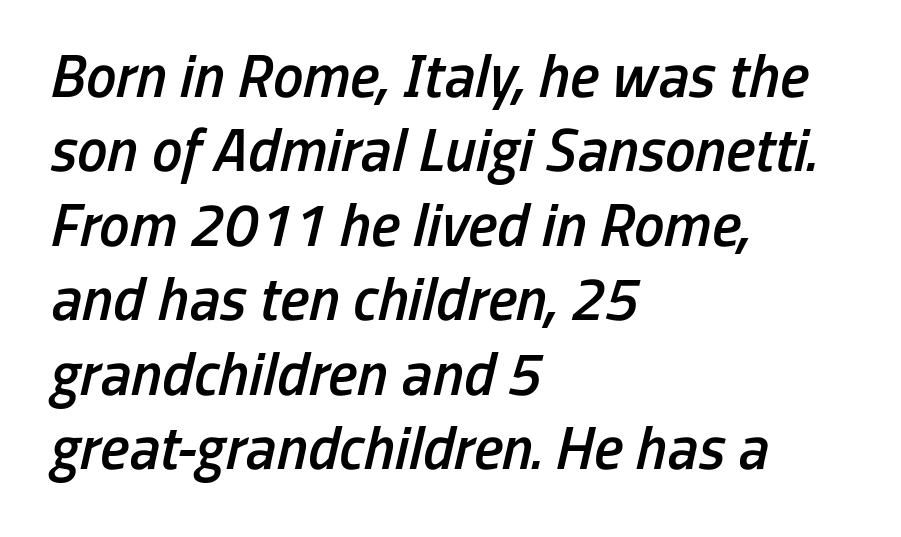
Q: Is the text bold? A: Semi-bold.
Q: Is the text italic (slanted)? A: Yes, it leans right by about 13 degrees.
Q: Is the text underlined? A: No.
Q: How is the paragraph aligned? A: Left-aligned.
Q: Is the spacing between letters normal or unusually wide? A: Normal.
Q: Width (condensed, normal, or wide)? A: Condensed.
Q: Stroke contrast? A: Low.
Q: x-height? A: Medium.
Q: Monospaced? A: No.
